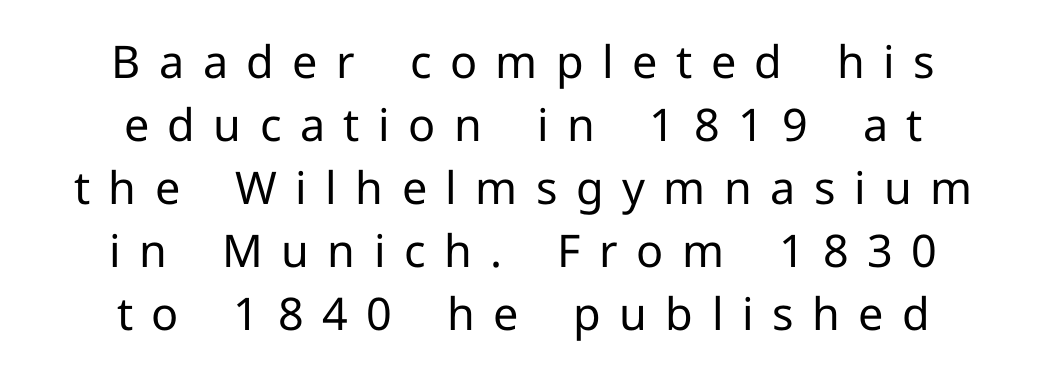
{"serif": "no", "italic": "no", "bold": "no", "weight": "regular", "width": "normal", "stroke_contrast": "low", "x_height": "medium", "monospaced": "no", "underline": "no", "align": "center", "line_spacing": "normal", "line_spacing_ratio": 1.4, "letter_spacing": "wide", "letter_spacing_em": 0.41, "glyph_px": 45}
